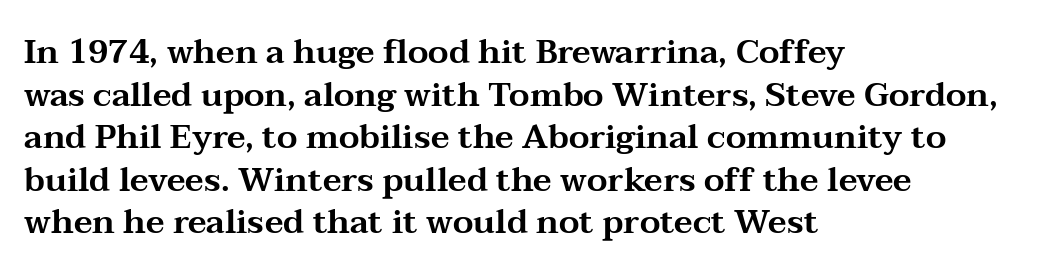
Q: Is the text italic (slanted)? A: No, it is upright.
Q: Is the typeface a serif or a sans-serif typeface? A: Serif.
Q: Is the text underlined? A: No.
Q: How is the paragraph aligned? A: Left-aligned.
Q: Is the spacing between letters normal or unusually wide? A: Normal.
Q: Is the spacing between lines tight, normal or loose? A: Normal.
Q: Width (condensed, normal, or wide)? A: Wide.
Q: Stroke contrast? A: Medium.
Q: x-height? A: Medium.
Q: Monospaced? A: No.
